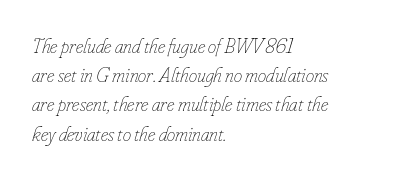
Q: Is the text bold? A: No.
Q: Is the text italic (slanted)? A: Yes, it leans right by about 16 degrees.
Q: Is the text underlined? A: No.
Q: How is the paragraph aligned? A: Left-aligned.
Q: Is the spacing between letters normal or unusually wide? A: Normal.
Q: Is the spacing between lines tight, normal or loose? A: Normal.
